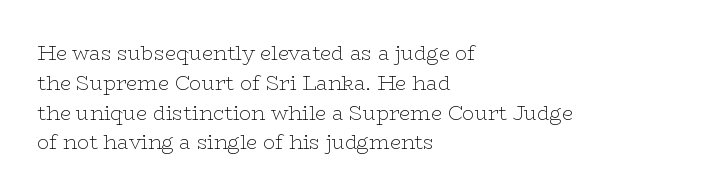
Q: Is the text bold? A: No.
Q: Is the text italic (slanted)? A: No, it is upright.
Q: Is the text underlined? A: No.
Q: How is the paragraph aligned? A: Left-aligned.
Q: Is the spacing between letters normal or unusually wide? A: Normal.
Q: Is the spacing between lines tight, normal or loose? A: Normal.
